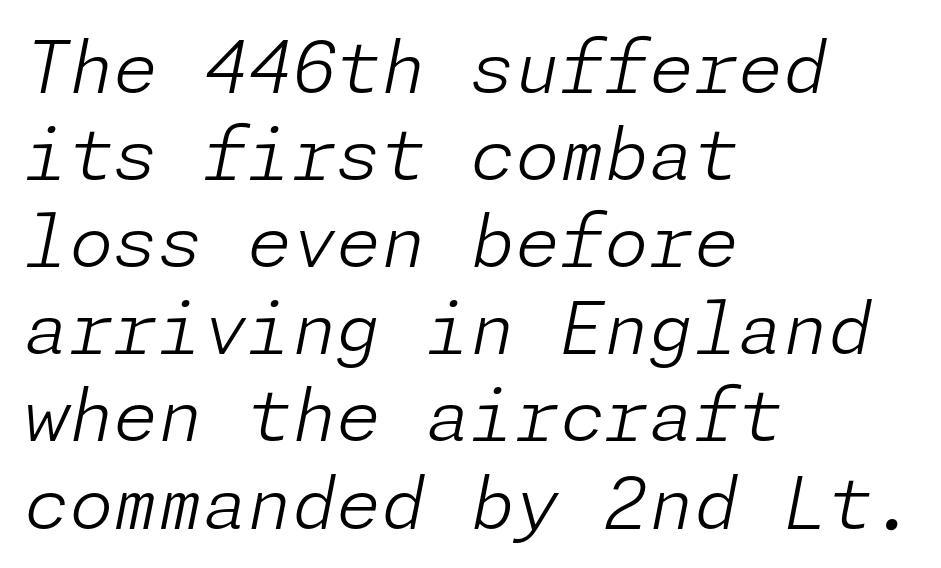
The image shows 72 px light type, italic (leaning right); set left-aligned, line spacing 1.21x, normal letter spacing, not underlined; low stroke contrast and a medium x-height.
